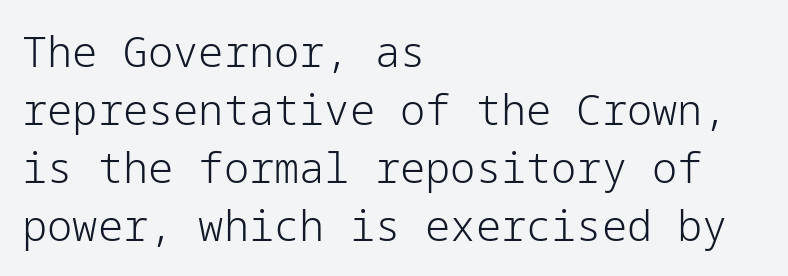
{"serif": "no", "italic": "no", "bold": "no", "weight": "light", "width": "normal", "stroke_contrast": "low", "x_height": "medium", "underline": "no", "align": "left", "line_spacing": "normal", "line_spacing_ratio": 1.38, "letter_spacing": "normal", "letter_spacing_em": 0.0, "glyph_px": 42}
